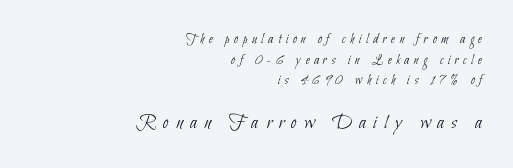
Q: Is the text bold? A: No.
Q: Is the text underlined? A: No.
Q: How is the paragraph aligned? A: Right-aligned.
Q: Is the spacing between letters normal or unusually wide? A: Unusually wide.
Q: Is the spacing between lines tight, normal or loose? A: Normal.
Q: Which block of text is set in a larger size, the first (top) or the second (bottom)? A: The second (bottom) one.
